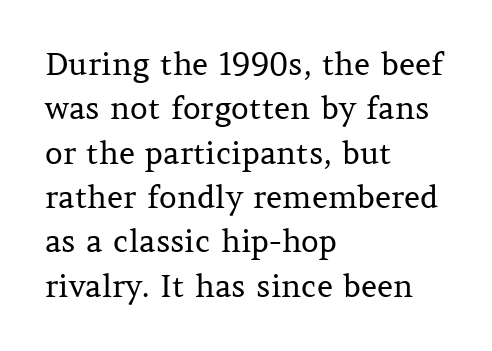
Q: Is the text bold? A: No.
Q: Is the text italic (slanted)? A: No, it is upright.
Q: Is the typeface a serif or a sans-serif typeface? A: Serif.
Q: Is the text underlined? A: No.
Q: How is the paragraph aligned? A: Left-aligned.
Q: Is the spacing between letters normal or unusually wide? A: Normal.
Q: Is the spacing between lines tight, normal or loose? A: Normal.
Q: Width (condensed, normal, or wide)? A: Normal.
Q: Stroke contrast? A: Medium.
Q: x-height? A: Medium.
Q: Monospaced? A: No.
